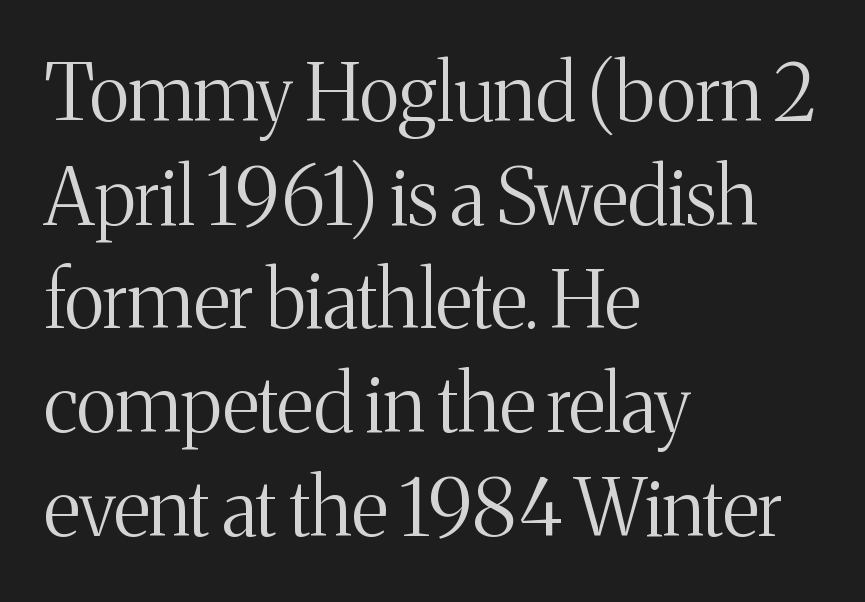
The image shows 78 px light serif type, upright; set left-aligned, normal line spacing (1.33x), normal letter spacing, not underlined; medium stroke contrast and a medium x-height.
